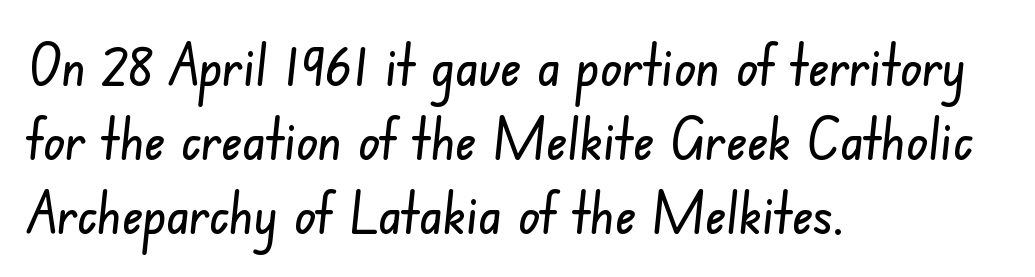
{"serif": "no", "width": "condensed", "stroke_contrast": "low", "x_height": "small", "monospaced": "no", "underline": "no", "align": "left", "line_spacing": "normal", "line_spacing_ratio": 1.3, "letter_spacing": "normal", "letter_spacing_em": 0.0, "glyph_px": 57}
